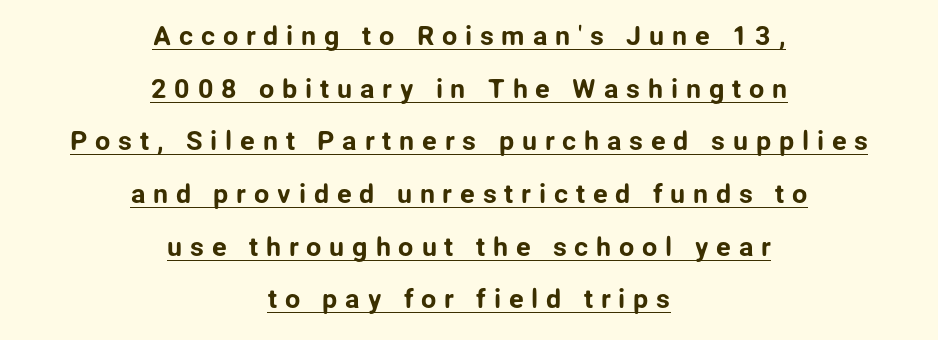
{"italic": "no", "underline": "yes", "align": "center", "line_spacing": "loose", "line_spacing_ratio": 1.95, "letter_spacing": "wide", "letter_spacing_em": 0.29, "glyph_px": 27}
